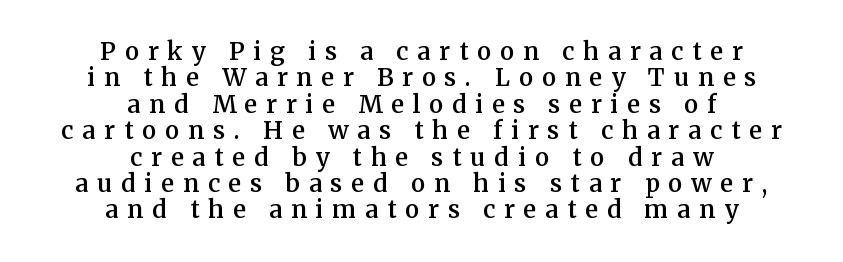
The font's upright variant was chosen for this text. Tightly led — the rows are bunched. Someone cranked the tracking dial way up on this one. Plain, unruled lines of type.
